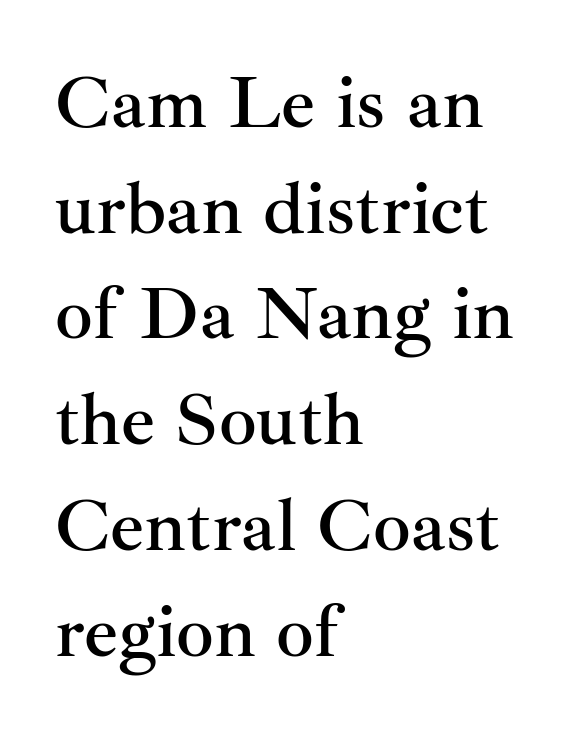
Q: Is the text italic (slanted)? A: No, it is upright.
Q: Is the typeface a serif or a sans-serif typeface? A: Serif.
Q: Is the text underlined? A: No.
Q: How is the paragraph aligned? A: Left-aligned.
Q: Is the spacing between letters normal or unusually wide? A: Normal.
Q: Is the spacing between lines tight, normal or loose? A: Normal.
Q: Width (condensed, normal, or wide)? A: Normal.
Q: Stroke contrast? A: Medium.
Q: x-height? A: Small.
Q: Monospaced? A: No.
